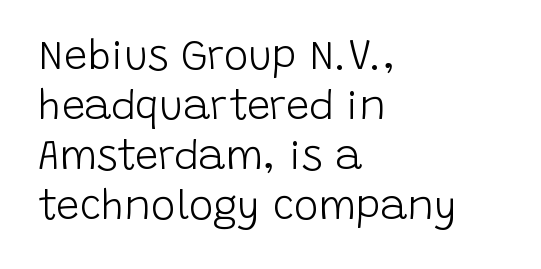
The image shows 41 px light sans-serif type, upright; set left-aligned, line spacing 1.22x, normal letter spacing, not underlined; low stroke contrast and a large x-height.
